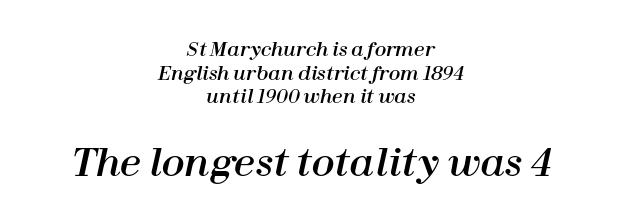
Whoever set this chose a conventional vertical rhythm. An italicized treatment has been applied to the whole sample. Neither beginnings nor endings align; midpoints do. The rendering uses natural spacing where letterforms have individual widths. Compared with typical body copy, the letter spacing here is the same.
